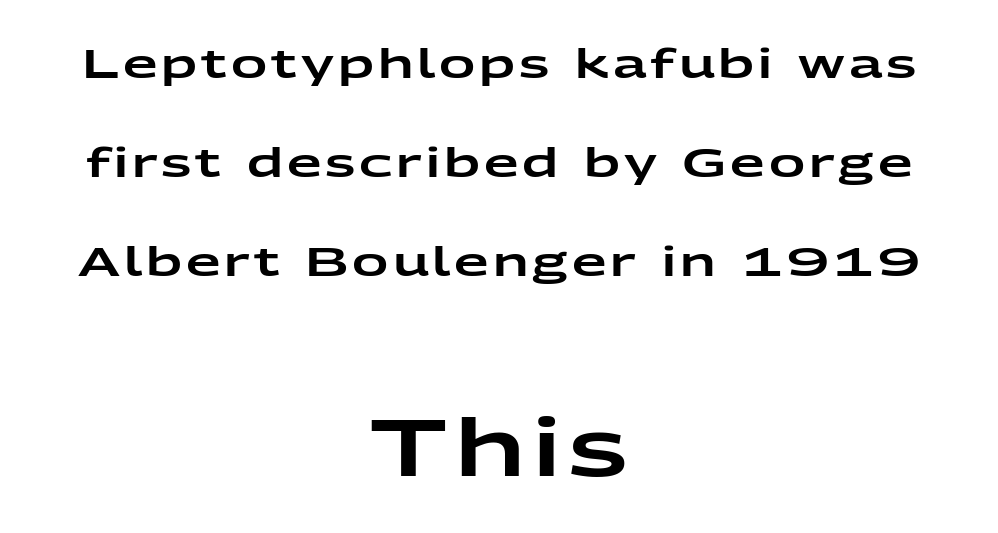
{"serif": "no", "italic": "no", "width": "wide", "stroke_contrast": "low", "x_height": "medium", "monospaced": "no", "underline": "no", "align": "center", "line_spacing": "loose", "line_spacing_ratio": 2.47, "larger_block": "second", "size_ratio": 1.98, "glyph_px": 79}
